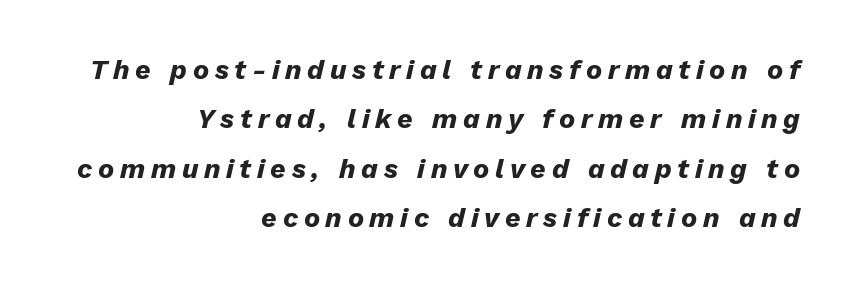
Notice how the passage keeps a crisp vertical edge on the right only. Tracking here is generous; glyphs stand well apart from one another. Stroke thickness is high; the sample reads as a true bold. Type without underlining. These lines were composed using italics.
